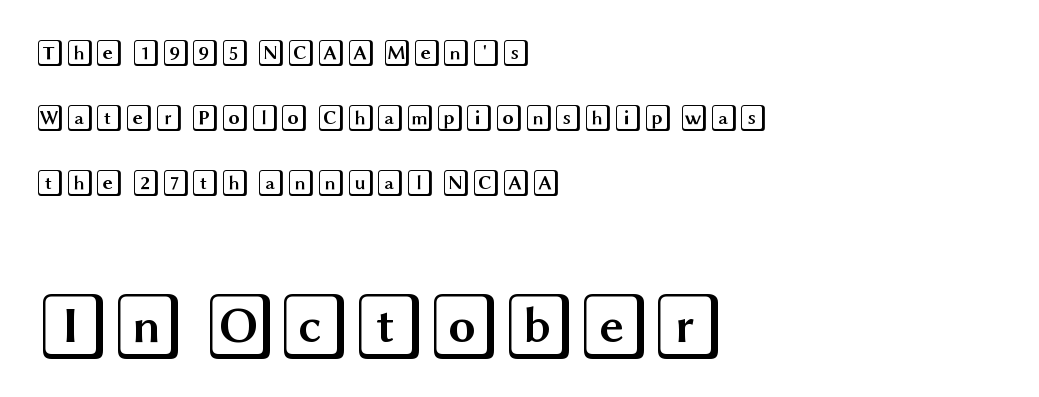
Q: Is the text italic (slanted)? A: No, it is upright.
Q: Is the text underlined? A: No.
Q: How is the paragraph aligned? A: Left-aligned.
Q: Is the spacing between letters normal or unusually wide? A: Normal.
Q: Is the spacing between lines tight, normal or loose? A: Loose.
Q: Which block of text is set in a larger size, the first (top) or the second (bottom)? A: The second (bottom) one.
Q: Width (condensed, normal, or wide)? A: Wide.
Q: x-height? A: Large.
